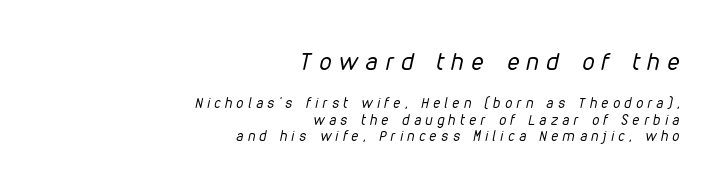
An italicized treatment has been applied to the whole sample. A student would call this right alignment; a typographer would say flush right, rag left. The first block has been scaled up relative to the second. The gap between lines stays unmarked. Here the glyphs are tracked loosely, breaking word shapes into spaced letters.
